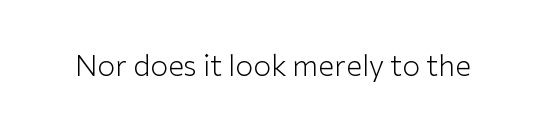
Type without underlining. Are there feet on the stems? There aren't — it's a sans. Spacing verdict: proportional, widths tailored to each character. The letterforms sit shoulder to shoulder at normal distance. The specimen reads as upright at a glance. The strokes carry an ordinary text weight at most.
